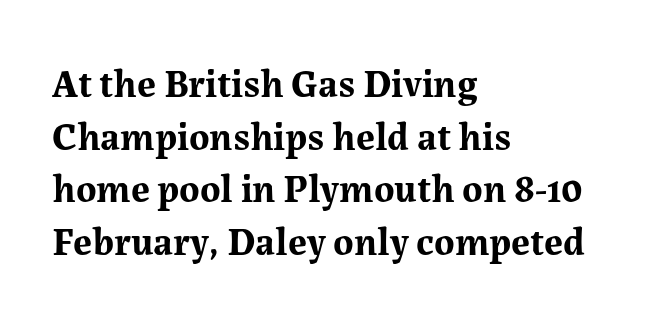
Q: Is the text bold? A: Yes.
Q: Is the text italic (slanted)? A: No, it is upright.
Q: Is the typeface a serif or a sans-serif typeface? A: Serif.
Q: Is the text underlined? A: No.
Q: How is the paragraph aligned? A: Left-aligned.
Q: Is the spacing between letters normal or unusually wide? A: Normal.
Q: Is the spacing between lines tight, normal or loose? A: Normal.
Q: Width (condensed, normal, or wide)? A: Normal.
Q: Stroke contrast? A: Medium.
Q: x-height? A: Medium.
Q: Monospaced? A: No.
